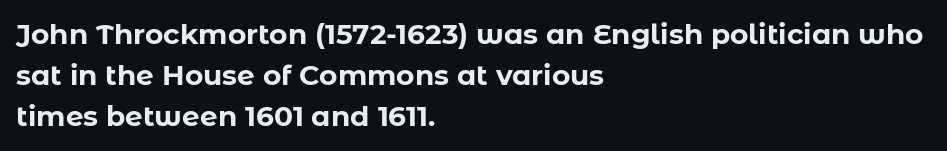
The image shows 28 px bold sans-serif type, upright; set left-aligned, normal line spacing (1.47x), normal letter spacing, not underlined; low stroke contrast and a medium x-height.
